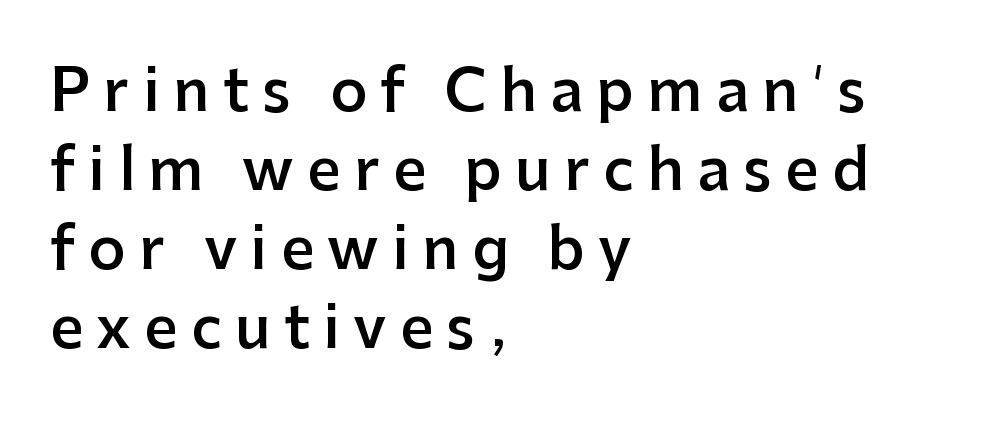
Plain, unruled lines of type. The line-height multiplier appears to be the usual default. Varying glyph widths throughout — classic text-font behaviour. The rag falls on the right side of this text block.
